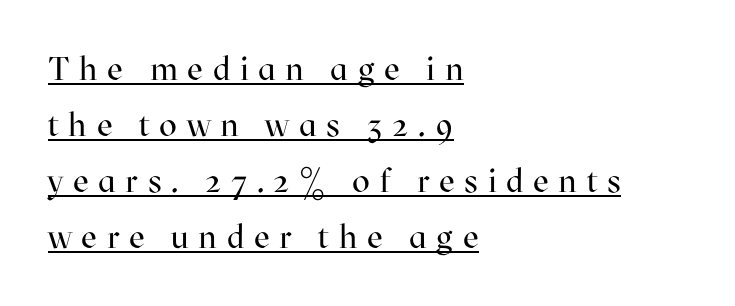
The image shows 33 px regular-weight serif type, upright; set left-aligned, normal line spacing (1.7x), unusually wide letter spacing (+0.29 em), underlined; high stroke contrast and a medium x-height.
